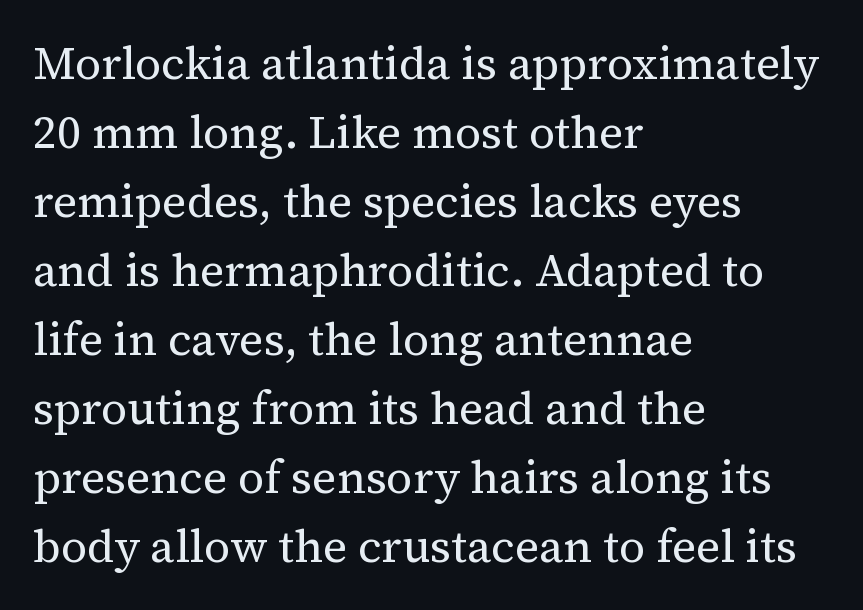
The image shows 46 px regular-weight serif type, upright; set left-aligned, normal line spacing (1.5x), normal letter spacing, not underlined; medium stroke contrast and a medium x-height.
